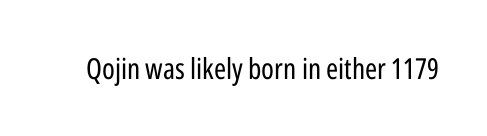
{"serif": "no", "italic": "no", "bold": "no", "weight": "regular", "width": "condensed", "stroke_contrast": "low", "x_height": "medium", "monospaced": "no", "underline": "no", "letter_spacing": "normal", "letter_spacing_em": 0.0, "glyph_px": 29}
